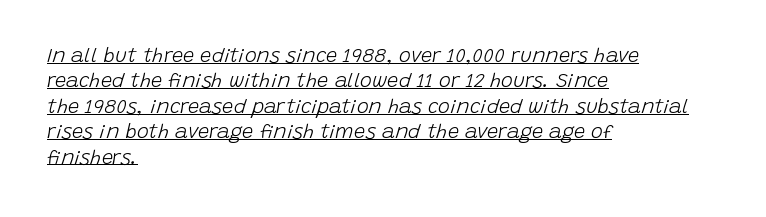
Q: Is the text bold? A: No.
Q: Is the text italic (slanted)? A: Yes, it leans right by about 15 degrees.
Q: Is the text underlined? A: Yes.
Q: How is the paragraph aligned? A: Left-aligned.
Q: Is the spacing between letters normal or unusually wide? A: Normal.
Q: Is the spacing between lines tight, normal or loose? A: Normal.
